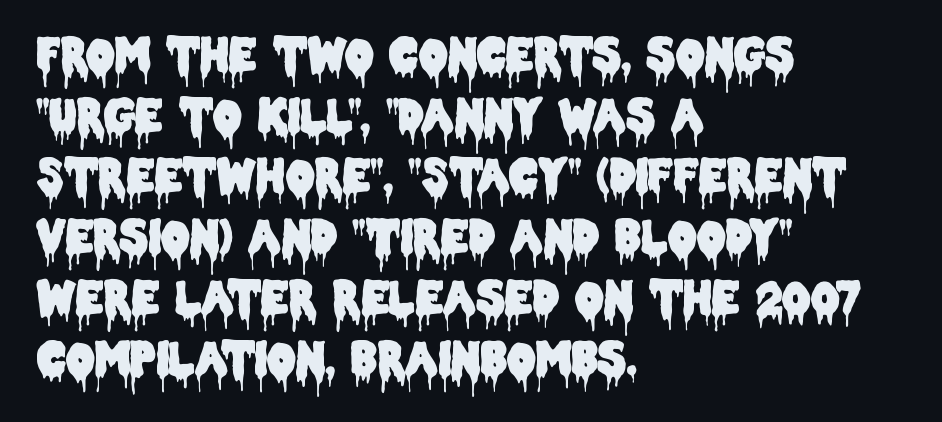
{"serif": "no", "italic": "no", "width": "condensed", "stroke_contrast": "low", "x_height": "large", "monospaced": "no", "underline": "no", "align": "left", "line_spacing": "normal", "line_spacing_ratio": 1.35, "letter_spacing": "normal", "letter_spacing_em": 0.0, "glyph_px": 45}
